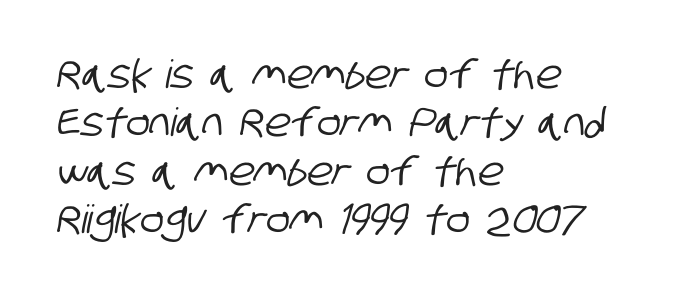
Q: Is the typeface a serif or a sans-serif typeface? A: Sans-serif.
Q: Is the text underlined? A: No.
Q: How is the paragraph aligned? A: Left-aligned.
Q: Is the spacing between letters normal or unusually wide? A: Normal.
Q: Width (condensed, normal, or wide)? A: Condensed.
Q: Stroke contrast? A: Low.
Q: x-height? A: Large.
Q: Monospaced? A: No.
